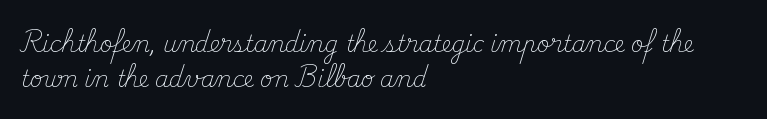
{"bold": "no", "underline": "no", "align": "left", "line_spacing": "normal", "line_spacing_ratio": 1.58, "letter_spacing": "normal", "letter_spacing_em": 0.0, "glyph_px": 22}
